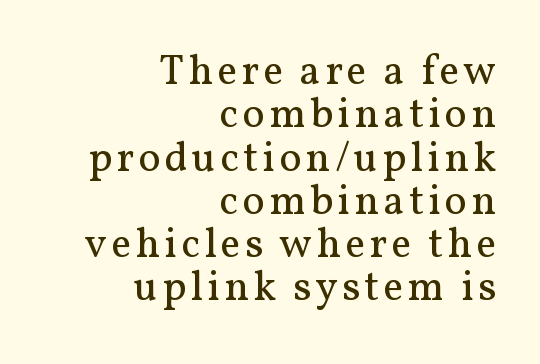
{"serif": "yes", "italic": "no", "bold": "no", "weight": "regular", "width": "normal", "stroke_contrast": "medium", "x_height": "medium", "monospaced": "no", "underline": "no", "align": "right", "line_spacing": "tight", "line_spacing_ratio": 1.03, "glyph_px": 42}
